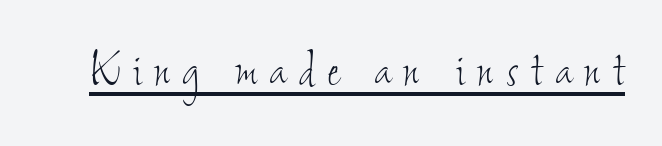
The passage shown is underscored from start to finish. Note the varied advance widths — an 'i' is clearly narrower than an 'm'. No chunkiness to these letters — they're not bold. What stands out about the letter spacing? Its width — letters are far apart.
